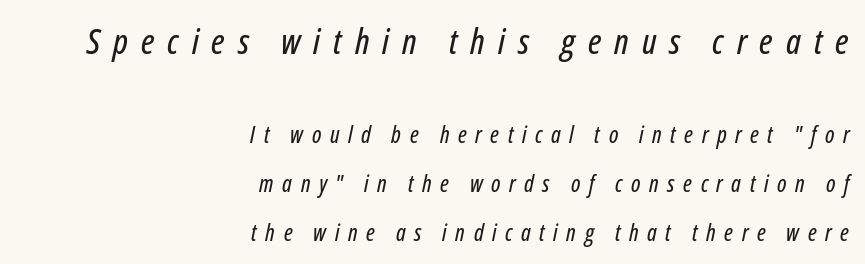
{"italic": "yes", "lean": "right", "slant_degrees": 12, "width": "condensed", "stroke_contrast": "low", "x_height": "medium", "monospaced": "no", "underline": "no", "align": "right", "line_spacing": "loose", "line_spacing_ratio": 2.12, "letter_spacing": "wide", "letter_spacing_em": 0.37, "larger_block": "first", "size_ratio": 1.52, "glyph_px": 35}
